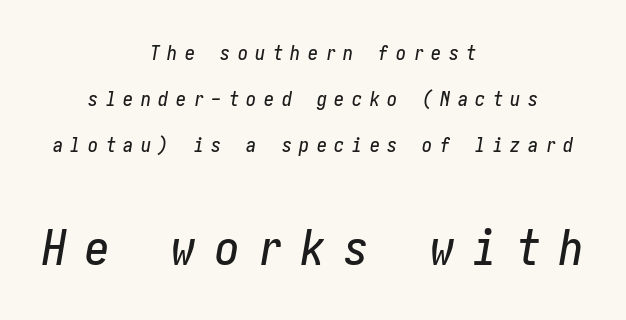
{"italic": "yes", "lean": "right", "slant_degrees": 10, "width": "condensed", "stroke_contrast": "low", "x_height": "medium", "underline": "no", "align": "center", "line_spacing": "loose", "line_spacing_ratio": 2.3, "letter_spacing": "wide", "letter_spacing_em": 0.38, "larger_block": "second", "size_ratio": 2.45, "glyph_px": 49}
